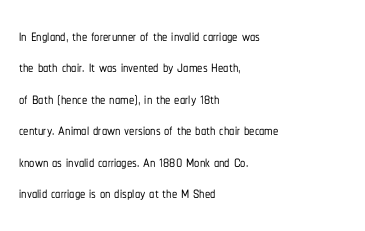
The image shows 21 px text type, upright; set left-aligned, normal line spacing (1.5x), normal letter spacing, not underlined.
